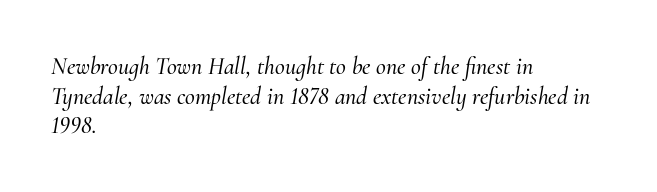
{"italic": "yes", "lean": "right", "slant_degrees": 10, "underline": "no", "align": "left", "line_spacing_ratio": 1.23, "letter_spacing": "normal", "letter_spacing_em": 0.0, "glyph_px": 24}
